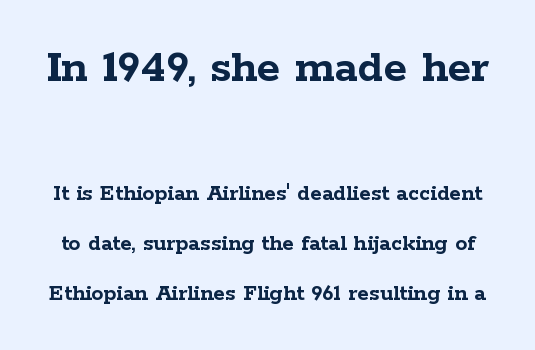
Each word holds together tightly as a unit, with standard inter-letter gaps. Size hierarchy here favors the leading block over the trailing one. The passage shown is typed in a proportional face where columns would drift. You could fit nearly another row in the gap between these rows. The foot of each line stays bare and open. What kind of face is this? One with serifs.
